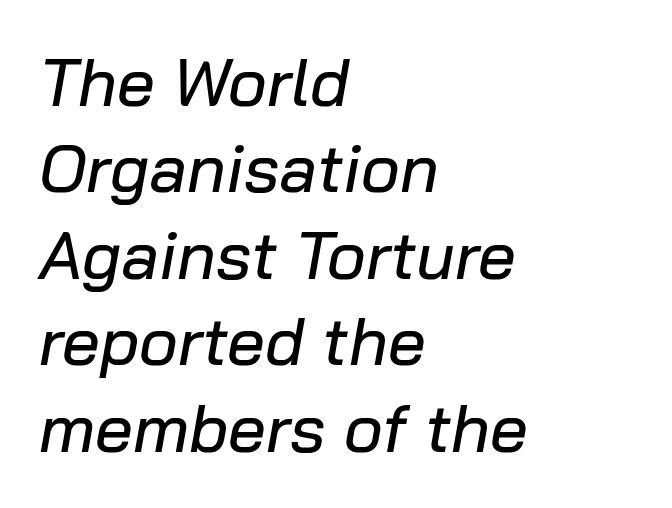
The image shows 67 px text type, italic (leaning right); set left-aligned, normal line spacing (1.29x), normal letter spacing, not underlined; low stroke contrast and a medium x-height.
